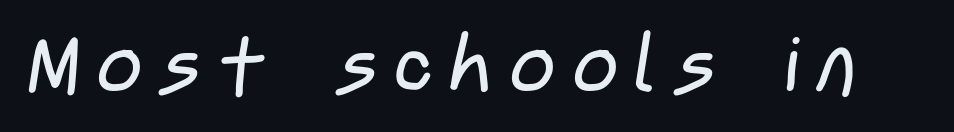
Character widths vary here, with narrow letters taking less room than wide ones. Between one letter and the next there's a generous, obvious gap. A clean baseline with only descenders dipping below it. The passage shown is typeset with a sans-serif family.
